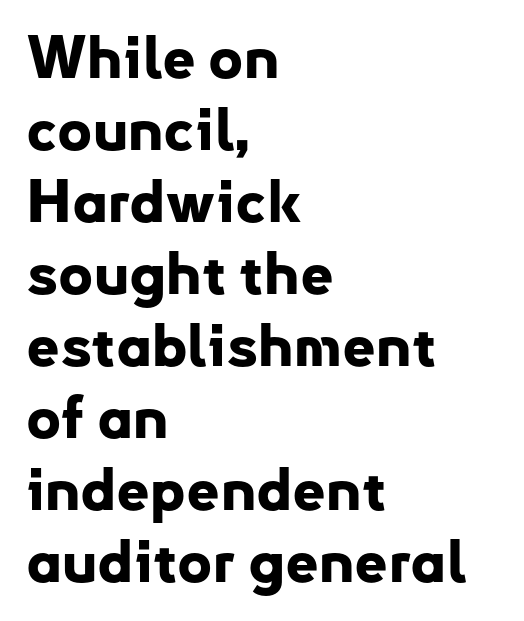
The passage shown is emphatically bold. Note the varied advance widths — an 'i' is clearly narrower than an 'm'. Alignment: flush left. Any mark beneath the type? The region is blank. You can tell it's not italic because the verticals are truly vertical. A typesetter would label this face a sans.
